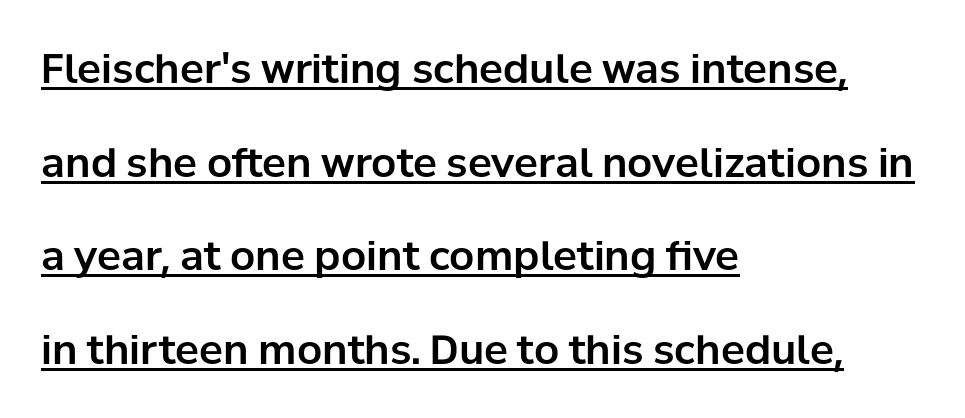
{"serif": "no", "italic": "no", "width": "normal", "stroke_contrast": "low", "x_height": "medium", "monospaced": "no", "underline": "yes", "align": "left", "line_spacing": "loose", "line_spacing_ratio": 2.34, "letter_spacing": "normal", "letter_spacing_em": 0.0, "glyph_px": 40}
